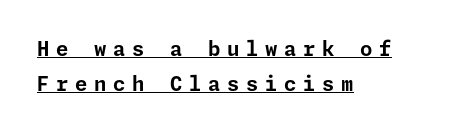
The typesetter has applied underlining to the passage shown. The axis of the letterforms is exactly vertical. In CSS terms this would be text-align: left. The line texture is sparse and dotted thanks to wide tracking. Summary of weight: heavy, a full bold.
